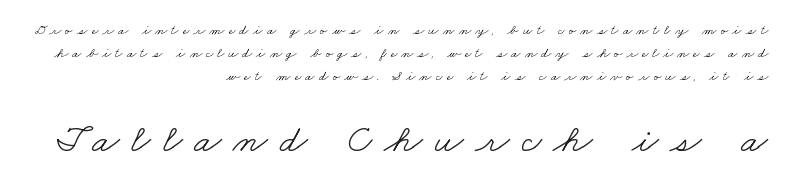
{"serif": "yes", "bold": "no", "weight": "light", "width": "wide", "stroke_contrast": "low", "x_height": "small", "monospaced": "no", "underline": "no", "align": "right", "line_spacing": "normal", "line_spacing_ratio": 1.63, "letter_spacing": "wide", "letter_spacing_em": 0.29, "larger_block": "second", "size_ratio": 2.86, "glyph_px": 40}
